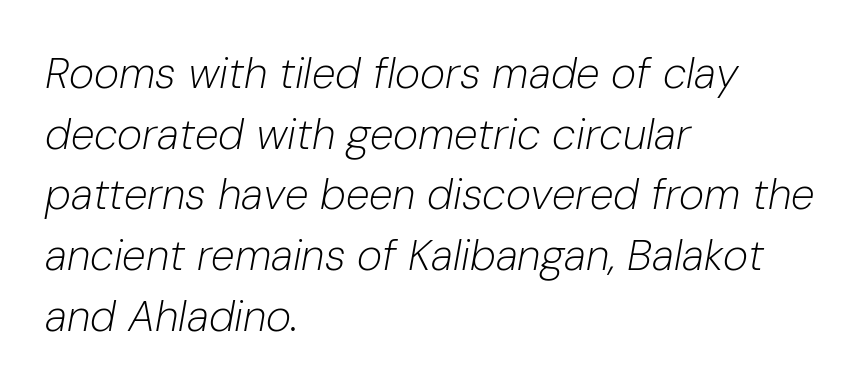
Notice how the passage keeps a crisp vertical edge on the left only. Normally led — the rows are evenly, conventionally spaced. You could not count columns in this text — the font is proportionally spaced. Caption: standard tracking, unaltered. Ink coverage per letter is moderate at most.
